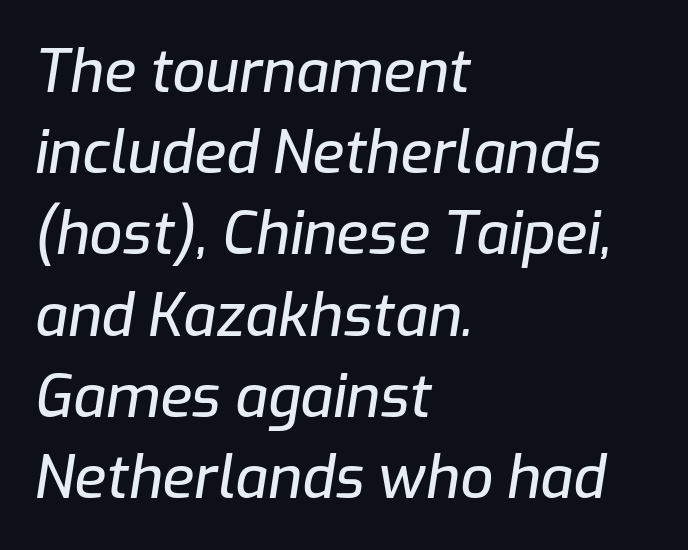
A normal amount of white space separates one row of letters from the next. The face used here has a pronounced slope to its letters. Letters rest on an invisible, unmarked baseline. The rendering anchors every line to the left-hand side.
